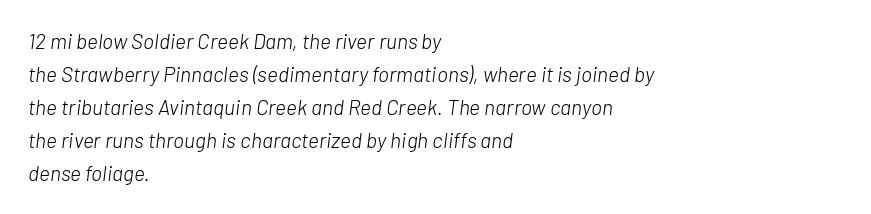
Evenly set lines give the paragraph a standard silhouette. Observe the lean: these are italic letterforms. The passage is arranged the way most books set body copy — flush left. Nobody touched the tracking dial on this one. No word sits above an underline.
